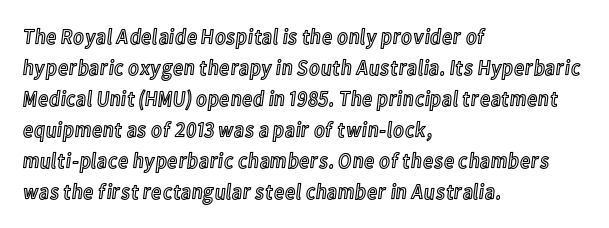
{"underline": "no", "align": "left", "line_spacing": "normal", "line_spacing_ratio": 1.41, "letter_spacing": "normal", "letter_spacing_em": 0.0, "glyph_px": 22}
